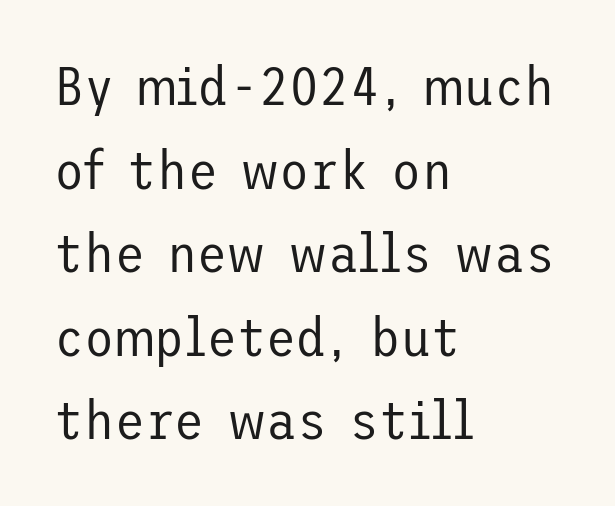
The passage shown is not bold in any degree. The string is rendered with underlining switched off. The passage shown is typeset with a sans-serif family. Characters remain perfectly vertical along every line.
